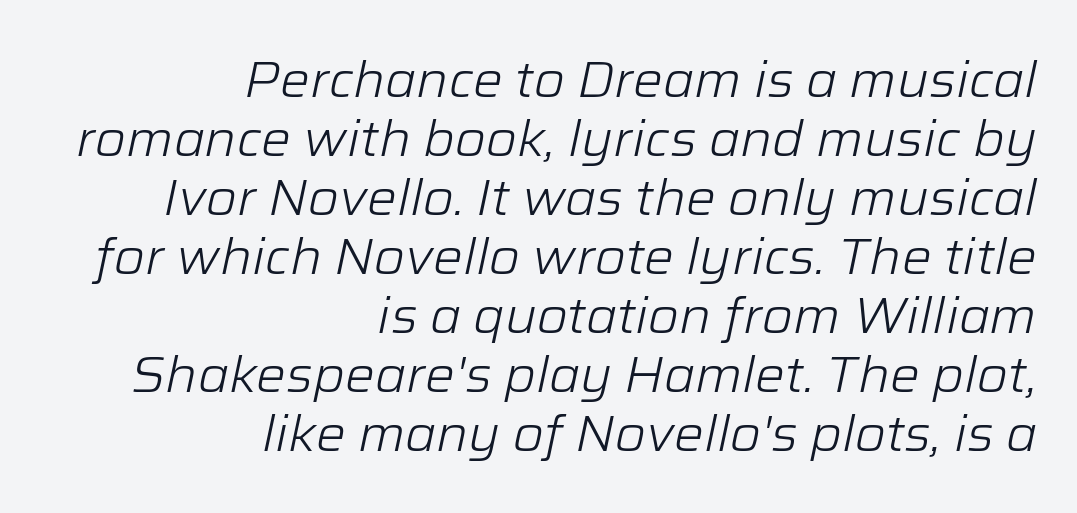
{"italic": "yes", "lean": "right", "slant_degrees": 12, "bold": "no", "weight": "light", "width": "normal", "stroke_contrast": "low", "x_height": "medium", "monospaced": "no", "underline": "no", "align": "right", "line_spacing_ratio": 1.18, "letter_spacing": "normal", "letter_spacing_em": 0.0, "glyph_px": 50}
